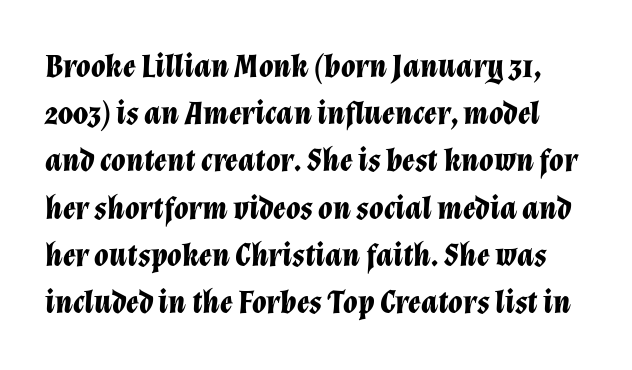
A full-strength bold gives these letters their thick strokes. Plain, unruled lines of type. The passage shown is typed in a proportional face where columns would drift. Normally led — the rows are evenly, conventionally spaced. Between one letter and the next there's only the usual sliver of space. It's the slanting kind of type.
